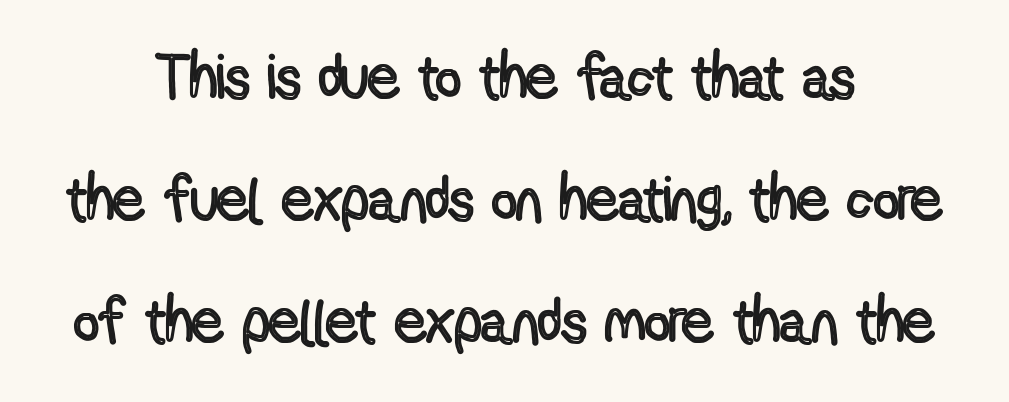
Q: Is the text italic (slanted)? A: No, it is upright.
Q: Is the text underlined? A: No.
Q: How is the paragraph aligned? A: Centered.
Q: Is the spacing between letters normal or unusually wide? A: Normal.
Q: Is the spacing between lines tight, normal or loose? A: Loose.
Q: Width (condensed, normal, or wide)? A: Condensed.
Q: x-height? A: Medium.
Q: Monospaced? A: No.
